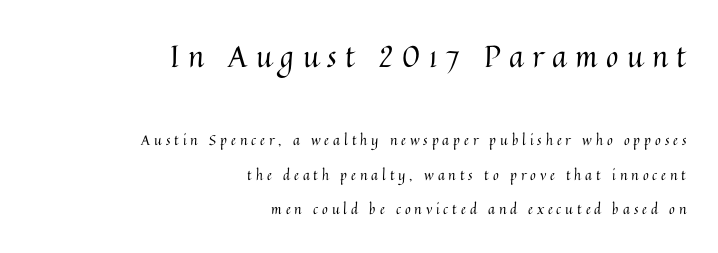
{"bold": "no", "weight": "regular", "width": "normal", "stroke_contrast": "medium", "x_height": "medium", "monospaced": "no", "underline": "no", "align": "right", "line_spacing": "loose", "line_spacing_ratio": 2.45, "letter_spacing": "wide", "letter_spacing_em": 0.28, "larger_block": "first", "size_ratio": 2.14, "glyph_px": 30}
